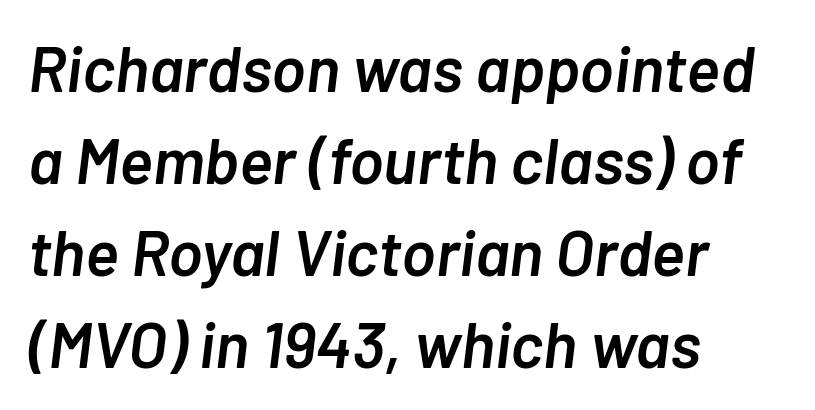
The image shows 64 px semibold type, italic (leaning right); set left-aligned, normal line spacing (1.44x), normal letter spacing, not underlined; low stroke contrast and a medium x-height.
